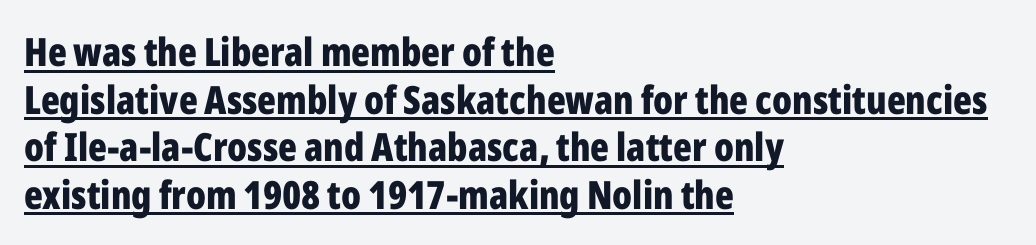
{"serif": "no", "italic": "no", "bold": "yes", "weight": "bold", "width": "condensed", "stroke_contrast": "low", "x_height": "medium", "monospaced": "no", "underline": "yes", "align": "left", "line_spacing_ratio": 1.22, "letter_spacing": "normal", "letter_spacing_em": 0.0, "glyph_px": 39}
